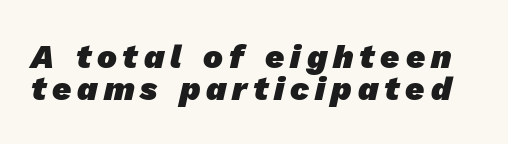
The image shows 33 px heavy sans-serif type; set tight line spacing (0.98x), not underlined; low stroke contrast and a medium x-height.
